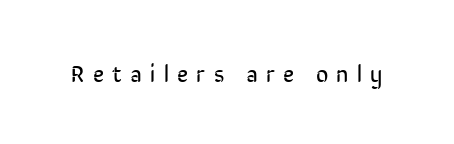
{"italic": "no", "bold": "no", "underline": "no", "letter_spacing": "wide", "letter_spacing_em": 0.35, "glyph_px": 24}
